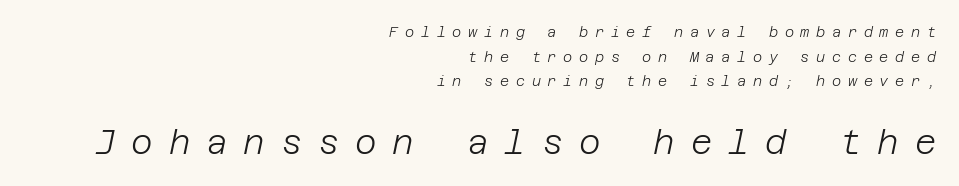
{"italic": "yes", "lean": "right", "slant_degrees": 12, "bold": "no", "weight": "light", "width": "normal", "stroke_contrast": "low", "x_height": "large", "underline": "no", "align": "right", "line_spacing_ratio": 1.76, "letter_spacing": "wide", "letter_spacing_em": 0.48, "larger_block": "second", "size_ratio": 2.36, "glyph_px": 33}
